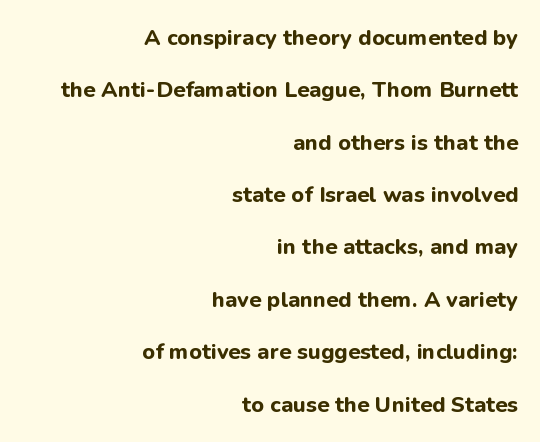
Q: Is the text bold? A: Yes.
Q: Is the text italic (slanted)? A: No, it is upright.
Q: Is the text underlined? A: No.
Q: How is the paragraph aligned? A: Right-aligned.
Q: Is the spacing between letters normal or unusually wide? A: Normal.
Q: Is the spacing between lines tight, normal or loose? A: Loose.
